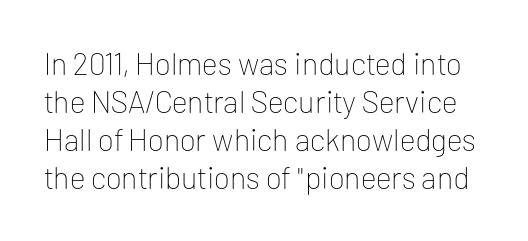
{"serif": "no", "italic": "no", "bold": "no", "weight": "thin", "width": "normal", "stroke_contrast": "low", "x_height": "medium", "monospaced": "no", "underline": "no", "line_spacing_ratio": 1.23, "letter_spacing": "normal", "letter_spacing_em": 0.0, "glyph_px": 31}
